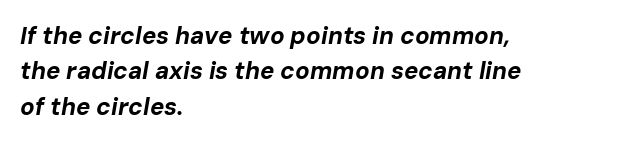
Quick note: italic. Nobody touched the tracking dial on this one. Is the type bold? Yes — the strokes are clearly thick and heavy. Vertical spacing — default.
